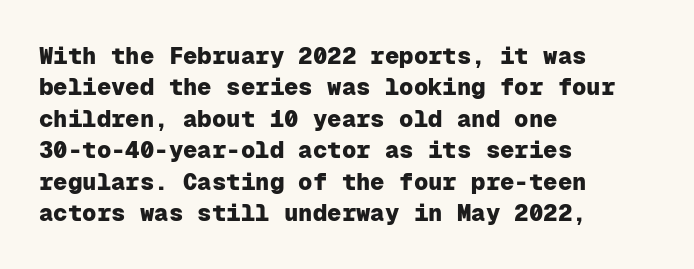
Q: Is the text bold? A: Yes.
Q: Is the text italic (slanted)? A: No, it is upright.
Q: Is the text underlined? A: No.
Q: How is the paragraph aligned? A: Left-aligned.
Q: Is the spacing between letters normal or unusually wide? A: Normal.
Q: Is the spacing between lines tight, normal or loose? A: Normal.
